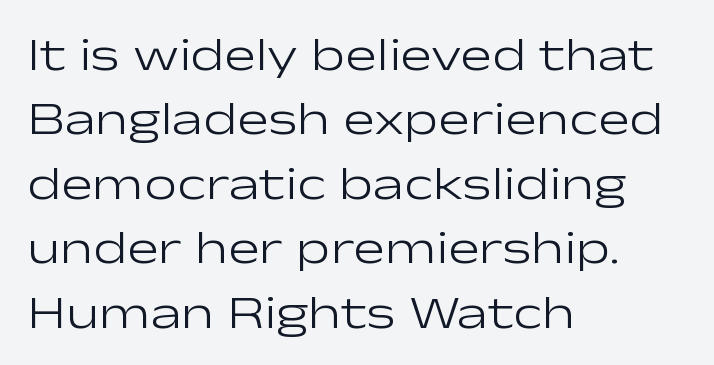
{"serif": "no", "italic": "no", "bold": "no", "weight": "light", "width": "wide", "stroke_contrast": "low", "x_height": "medium", "monospaced": "no", "underline": "no", "align": "left", "line_spacing": "normal", "line_spacing_ratio": 1.37, "letter_spacing": "normal", "letter_spacing_em": 0.0, "glyph_px": 47}
